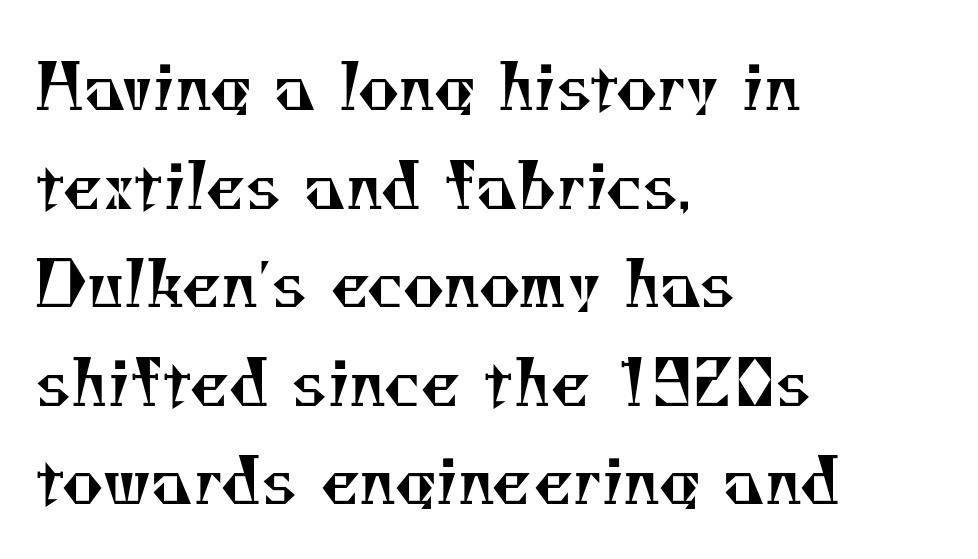
{"serif": "yes", "bold": "no", "weight": "regular", "width": "normal", "stroke_contrast": "medium", "x_height": "small", "monospaced": "no", "underline": "no", "align": "left", "line_spacing": "normal", "line_spacing_ratio": 1.54, "letter_spacing": "normal", "letter_spacing_em": 0.0, "glyph_px": 64}
